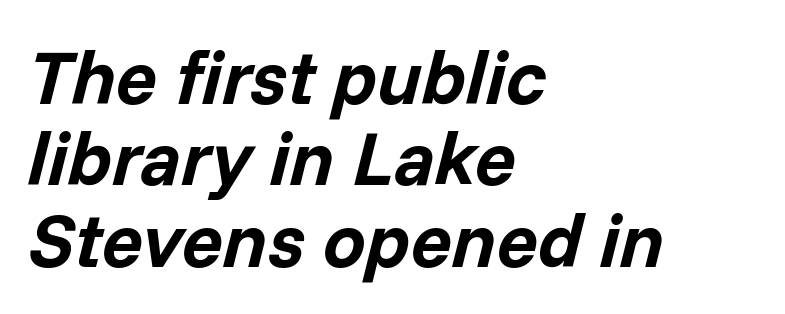
Q: Is the text bold? A: Yes.
Q: Is the text italic (slanted)? A: Yes, it leans right by about 14 degrees.
Q: Is the text underlined? A: No.
Q: How is the paragraph aligned? A: Left-aligned.
Q: Is the spacing between letters normal or unusually wide? A: Normal.
Q: Is the spacing between lines tight, normal or loose? A: Tight.
Q: Width (condensed, normal, or wide)? A: Normal.
Q: Stroke contrast? A: Low.
Q: x-height? A: Medium.
Q: Monospaced? A: No.
